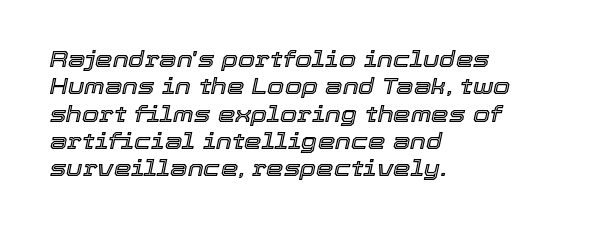
Q: Is the text italic (slanted)? A: Yes, it leans right by about 12 degrees.
Q: Is the text underlined? A: No.
Q: How is the paragraph aligned? A: Left-aligned.
Q: Is the spacing between letters normal or unusually wide? A: Normal.
